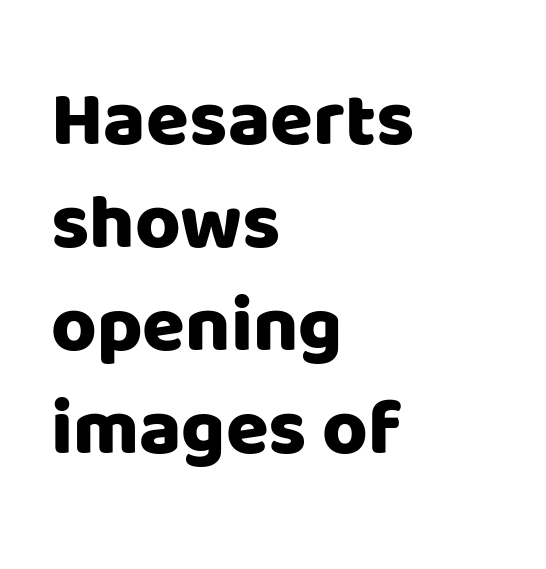
The image shows 78 px sans-serif type, upright; set left-aligned, normal line spacing (1.32x), normal letter spacing, not underlined; low stroke contrast and a large x-height.
